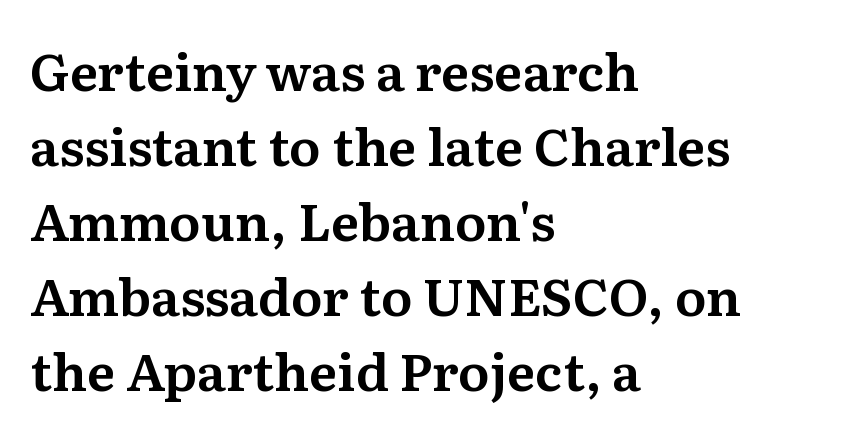
Each letter's strokes conclude with small projecting serifs. The passage is arranged the way most books set body copy — flush left. Leading matches the norm, producing a regular column. Nobody touched the tracking dial on this one. No italicization has been applied; the sample stays upright. Note the varied advance widths — an 'i' is clearly narrower than an 'm'.
